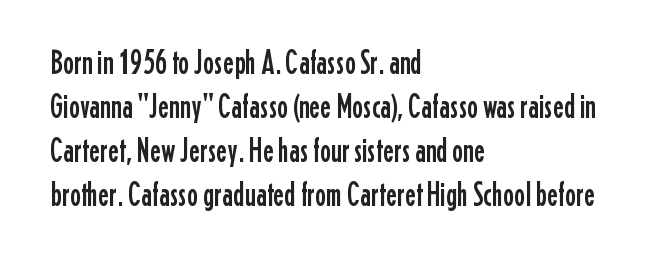
{"serif": "no", "italic": "no", "width": "condensed", "stroke_contrast": "low", "x_height": "medium", "monospaced": "no", "underline": "no", "align": "left", "line_spacing": "normal", "line_spacing_ratio": 1.33, "letter_spacing": "normal", "letter_spacing_em": 0.0, "glyph_px": 33}
